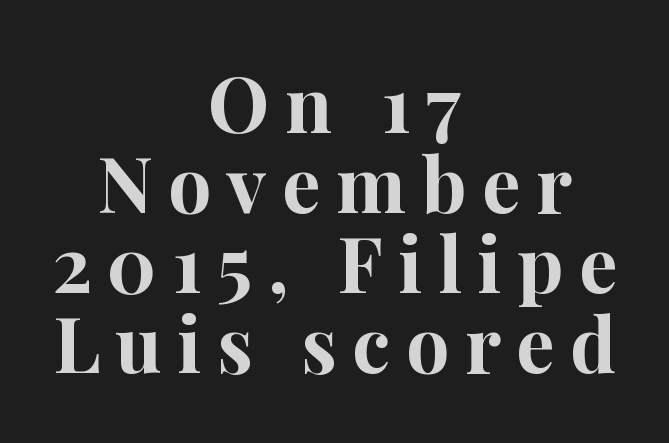
{"serif": "yes", "italic": "no", "bold": "yes", "weight": "bold", "width": "normal", "stroke_contrast": "high", "x_height": "medium", "monospaced": "no", "underline": "no", "align": "center", "line_spacing": "tight", "line_spacing_ratio": 1.04, "letter_spacing": "wide", "letter_spacing_em": 0.2, "glyph_px": 77}
